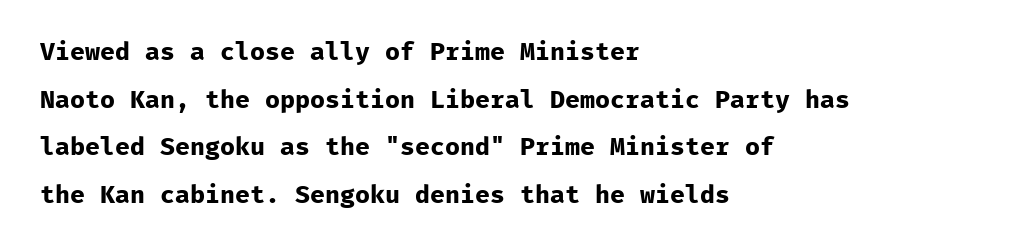
{"italic": "no", "bold": "yes", "underline": "no", "align": "left", "line_spacing": "loose", "line_spacing_ratio": 1.91, "letter_spacing": "normal", "letter_spacing_em": 0.0, "glyph_px": 25}
